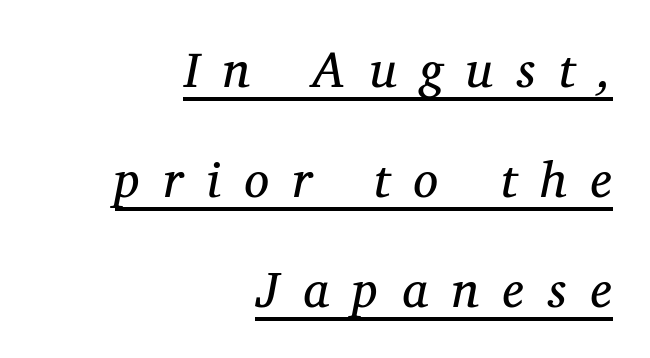
Is there much room between lines? Yes — plenty of vertical air separates them. The typography opts for an oblique posture over an upright one. Letters have the restrained weight of plain body copy at most. Small tapered or slab feet sit at the stroke ends, so this counts as serif. Honestly, the underline is the first thing you notice here.
